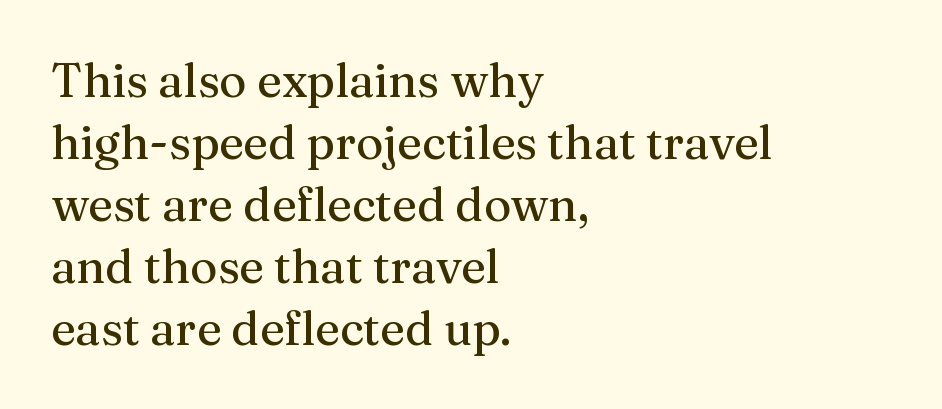
Each word holds together tightly as a unit, with standard inter-letter gaps. In terms of posture, this sample is upright. The passage shown is typed in a proportional face where columns would drift. Old-style or modern, the face here clearly has serifs.
